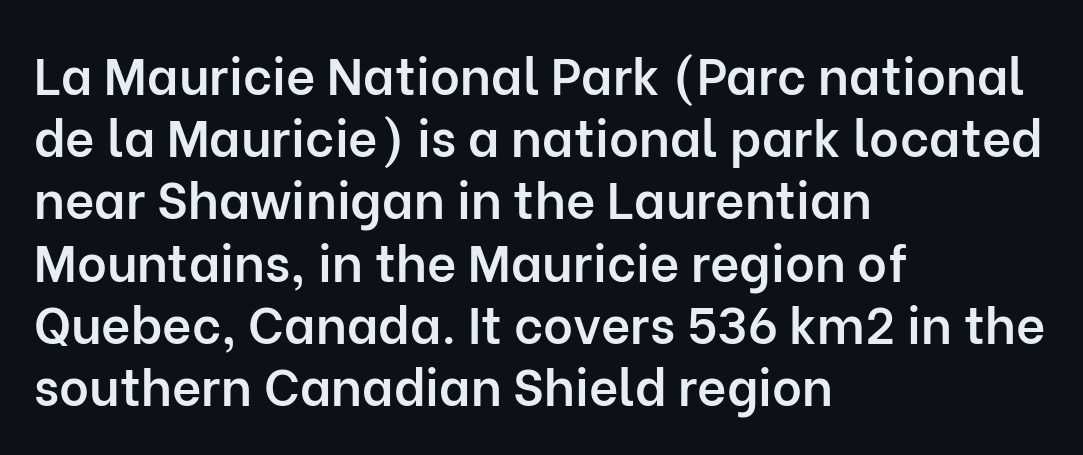
Note the varied advance widths — an 'i' is clearly narrower than an 'm'. You can tell from the bare stems that sans-serif type was used. Descender tails drop into unmarked territory. Every stem runs plumb, perpendicular to the baseline. The paragraph has a hard left edge and a soft right edge.
